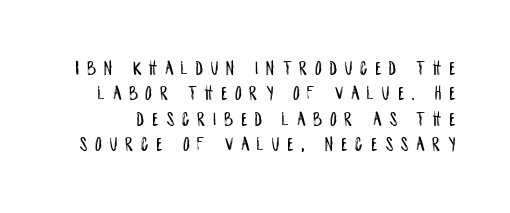
Q: Is the text italic (slanted)? A: No, it is upright.
Q: Is the text underlined? A: No.
Q: Is the spacing between letters normal or unusually wide? A: Unusually wide.
